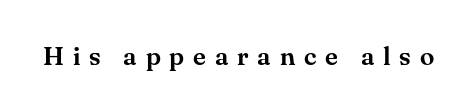
The letters stand upright; this is a roman face. How are the letters spaced? Widely, with obvious added tracking. Type without underlining.
